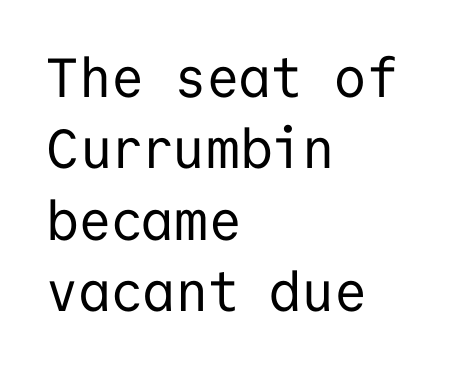
{"serif": "no", "italic": "no", "bold": "no", "weight": "regular", "width": "normal", "stroke_contrast": "low", "x_height": "medium", "monospaced": "yes", "underline": "no", "align": "left", "line_spacing": "normal", "line_spacing_ratio": 1.3, "letter_spacing": "normal", "letter_spacing_em": 0.0, "glyph_px": 55}
